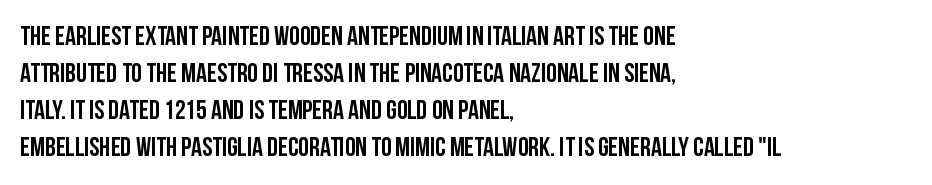
A typesetter would call this zero additional tracking. Notice how descenders clear the ascenders below comfortably — that's standard leading. Ordinary non-slanted type is in use. Letters rest on an invisible, unmarked baseline.
